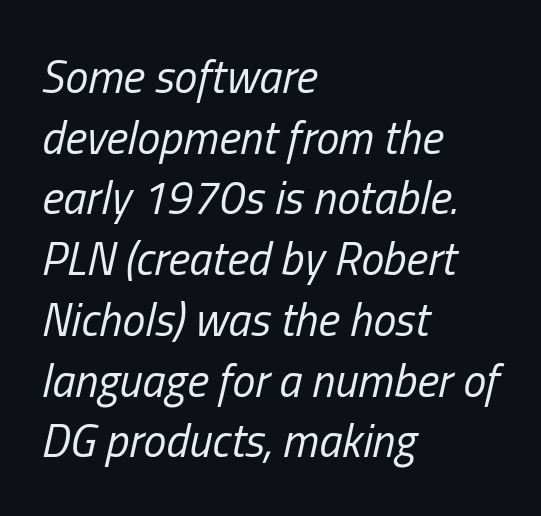
The image shows 46 px regular-weight, condensed type, italic (leaning right); set left-aligned, normal line spacing (1.32x), normal letter spacing, not underlined; low stroke contrast and a medium x-height.
